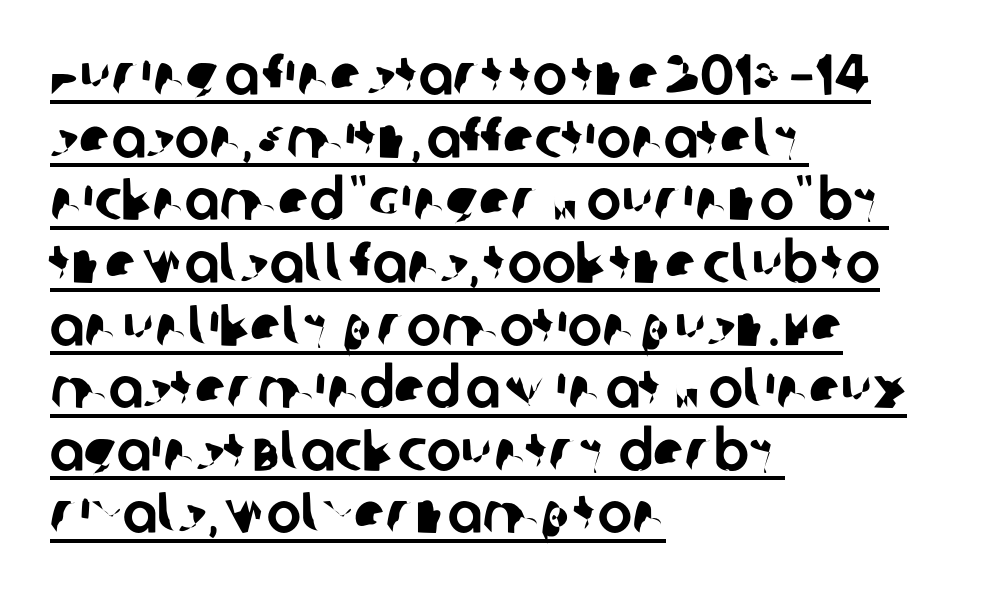
Q: Is the typeface a serif or a sans-serif typeface? A: Sans-serif.
Q: Is the text underlined? A: Yes.
Q: How is the paragraph aligned? A: Left-aligned.
Q: Is the spacing between letters normal or unusually wide? A: Normal.
Q: Is the spacing between lines tight, normal or loose? A: Tight.
Q: Width (condensed, normal, or wide)? A: Normal.
Q: Stroke contrast? A: Low.
Q: x-height? A: Large.
Q: Monospaced? A: No.
